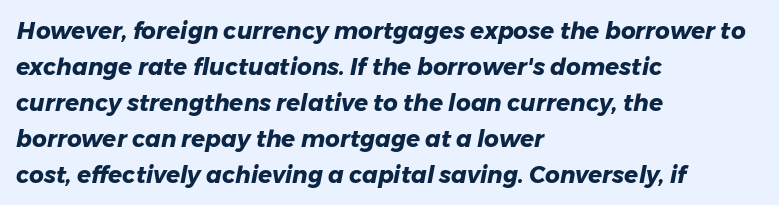
The image shows 23 px bold type, italic (leaning right); set left-aligned, normal line spacing (1.56x), normal letter spacing, not underlined.
